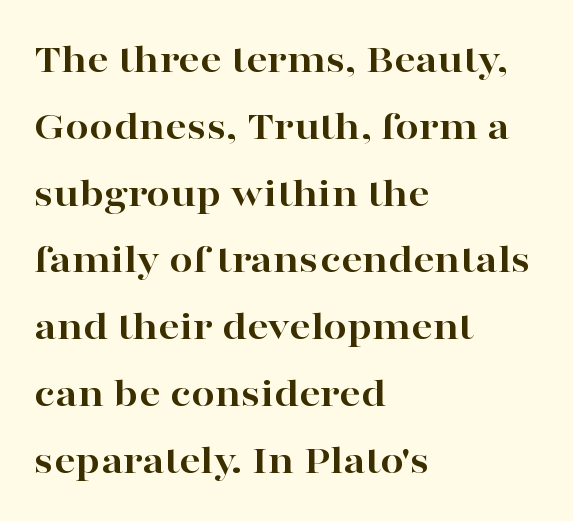
{"serif": "yes", "italic": "no", "bold": "yes", "weight": "bold", "width": "wide", "stroke_contrast": "high", "x_height": "medium", "monospaced": "no", "underline": "no", "align": "left", "line_spacing": "normal", "line_spacing_ratio": 1.59, "letter_spacing": "normal", "letter_spacing_em": 0.0, "glyph_px": 42}
